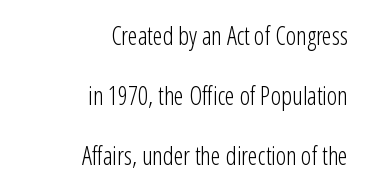
Q: Is the text bold? A: No.
Q: Is the text italic (slanted)? A: No, it is upright.
Q: Is the text underlined? A: No.
Q: How is the paragraph aligned? A: Right-aligned.
Q: Is the spacing between letters normal or unusually wide? A: Normal.
Q: Is the spacing between lines tight, normal or loose? A: Loose.
